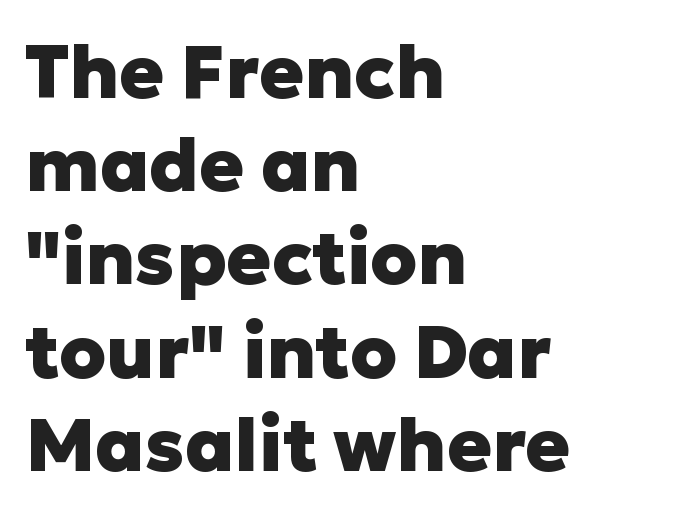
{"serif": "no", "italic": "no", "bold": "yes", "weight": "heavy", "width": "normal", "stroke_contrast": "low", "x_height": "medium", "monospaced": "no", "underline": "no", "align": "left", "line_spacing": "normal", "line_spacing_ratio": 1.26, "letter_spacing": "normal", "letter_spacing_em": 0.0, "glyph_px": 74}
